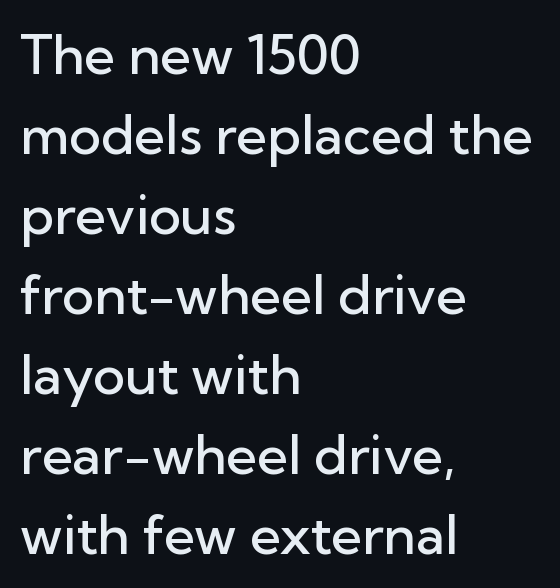
Compared with typical body copy, the letter spacing here is the same. These lines are rendered in a variable-pitch font. Each glyph is drawn with semibold strokes, heavier than normal yet not fully bold. Baseline-to-baseline distance is the conventional proportion of letter height.
